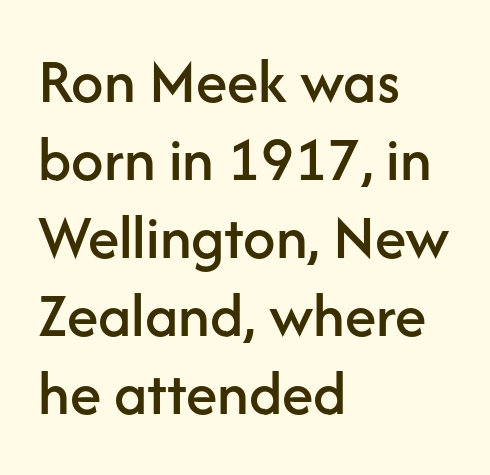
Q: Is the text italic (slanted)? A: No, it is upright.
Q: Is the typeface a serif or a sans-serif typeface? A: Sans-serif.
Q: Is the text underlined? A: No.
Q: How is the paragraph aligned? A: Left-aligned.
Q: Is the spacing between letters normal or unusually wide? A: Normal.
Q: Width (condensed, normal, or wide)? A: Normal.
Q: Stroke contrast? A: Low.
Q: x-height? A: Medium.
Q: Monospaced? A: No.
